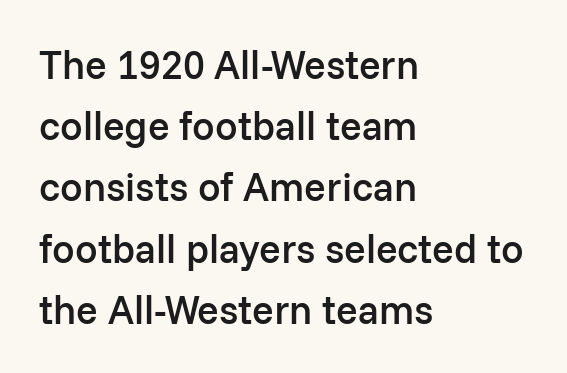
Q: Is the text bold? A: Semi-bold.
Q: Is the text italic (slanted)? A: No, it is upright.
Q: Is the typeface a serif or a sans-serif typeface? A: Sans-serif.
Q: Is the text underlined? A: No.
Q: How is the paragraph aligned? A: Left-aligned.
Q: Is the spacing between letters normal or unusually wide? A: Normal.
Q: Is the spacing between lines tight, normal or loose? A: Normal.
Q: Width (condensed, normal, or wide)? A: Normal.
Q: Stroke contrast? A: Low.
Q: x-height? A: Medium.
Q: Monospaced? A: No.
